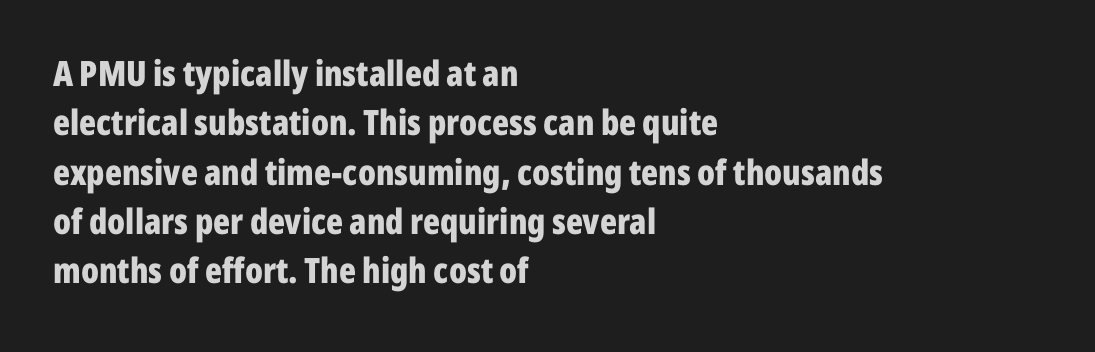
Q: Is the text bold? A: Yes.
Q: Is the text italic (slanted)? A: No, it is upright.
Q: Is the typeface a serif or a sans-serif typeface? A: Sans-serif.
Q: Is the text underlined? A: No.
Q: How is the paragraph aligned? A: Left-aligned.
Q: Is the spacing between letters normal or unusually wide? A: Normal.
Q: Is the spacing between lines tight, normal or loose? A: Normal.
Q: Width (condensed, normal, or wide)? A: Condensed.
Q: Stroke contrast? A: Low.
Q: x-height? A: Medium.
Q: Monospaced? A: No.
